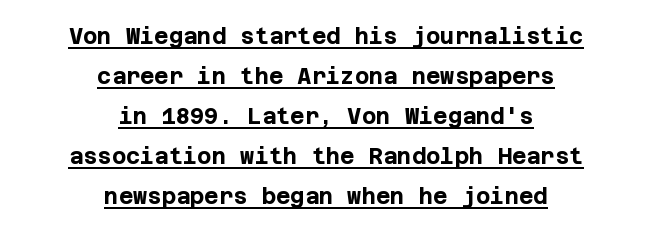
Q: Is the text bold? A: Yes.
Q: Is the text italic (slanted)? A: No, it is upright.
Q: Is the text underlined? A: Yes.
Q: How is the paragraph aligned? A: Centered.
Q: Is the spacing between letters normal or unusually wide? A: Normal.
